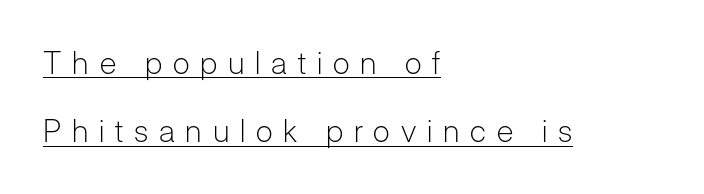
The image shows 31 px light sans-serif type, upright; set left-aligned, loose line spacing (2.2x), unusually wide letter spacing (+0.35 em), underlined; low stroke contrast and a medium x-height.
